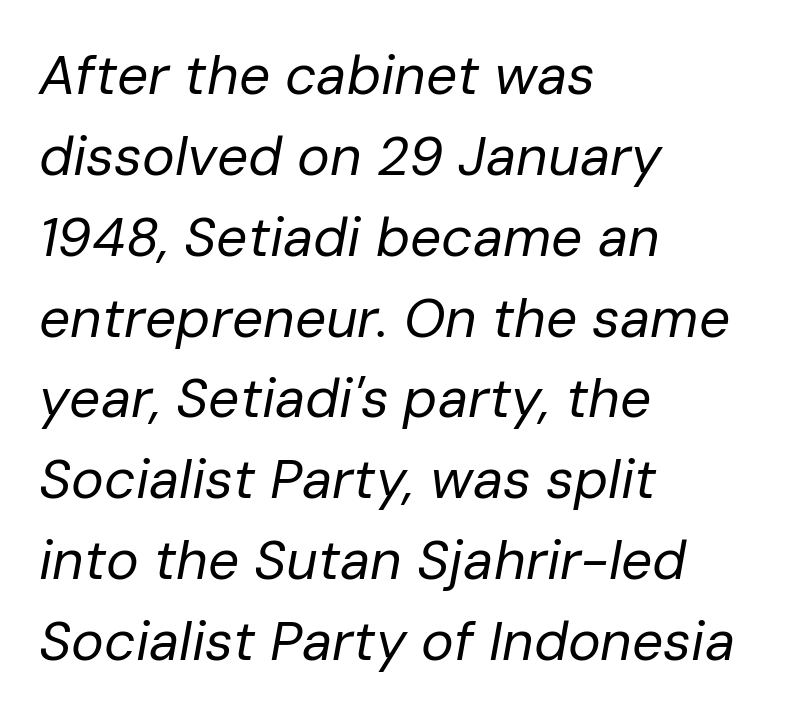
Where is the straight margin? On the left. Students, observe: this is what conventionally led text looks like. The cut favours lightness, reaching ordinary text weight at its darkest. This rendering leaves character spacing at its baseline value. A typesetter would mark this as italic. These lines are rendered in a variable-pitch font.
